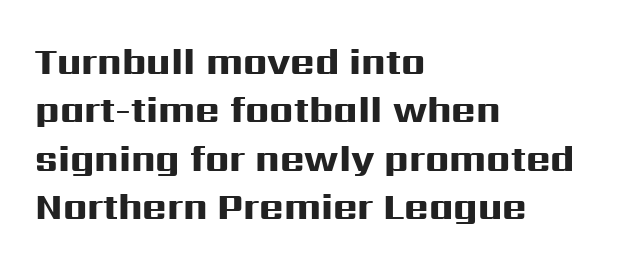
The ragged edge is on the right, which tells us the setting is flush left. A normal amount of white space separates one row of letters from the next. The strokes are fattened all the way to bold. Between one letter and the next there's only the usual sliver of space. Italic? Not at all — the glyphs are vertical. The strip under each line holds only bare page.
